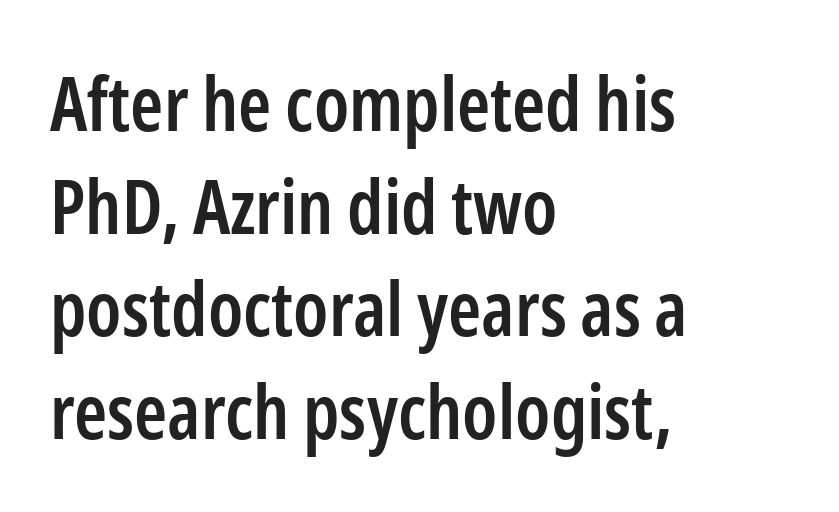
Varying glyph widths throughout — classic text-font behaviour. Honestly, the letter spacing is just normal — you wouldn't notice it. Every character sits straight up, as roman type does. On the weight axis this lands at semibold, roughly 600. Honestly, the row spacing looks completely unremarkable.
